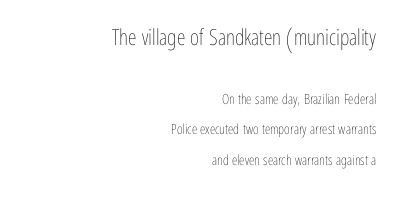
Stroke mass is kept to a normal reading level or below. Plain, unruled lines of type. Short and long lines alike share a common ending point at right. Of the two passages, the one on top uses the larger point size. The lettering stays uniformly vertical, giving the passage a roman look. Honestly, the rows look like they've been pulled way apart.
